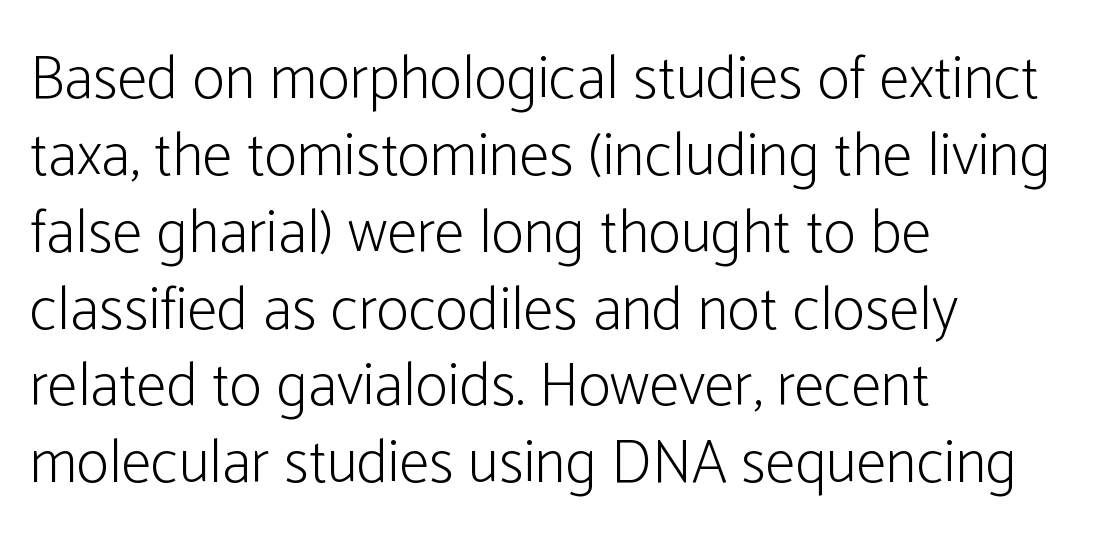
{"serif": "no", "italic": "no", "bold": "no", "weight": "light", "width": "condensed", "stroke_contrast": "low", "x_height": "medium", "monospaced": "no", "underline": "no", "align": "left", "line_spacing": "normal", "line_spacing_ratio": 1.26, "letter_spacing": "normal", "letter_spacing_em": 0.0, "glyph_px": 61}
